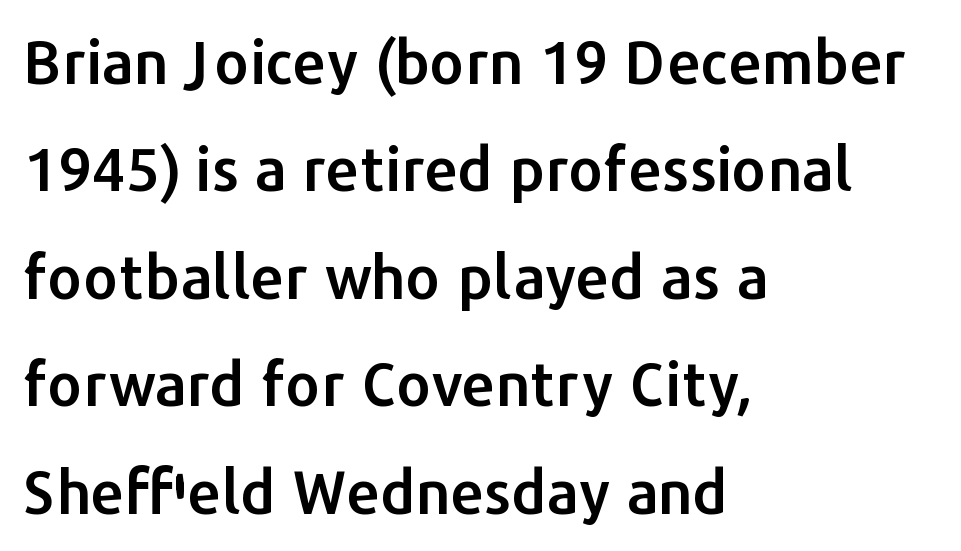
{"serif": "no", "italic": "no", "width": "normal", "stroke_contrast": "low", "x_height": "medium", "monospaced": "no", "underline": "no", "align": "left", "line_spacing_ratio": 1.79, "letter_spacing": "normal", "letter_spacing_em": 0.0, "glyph_px": 60}
